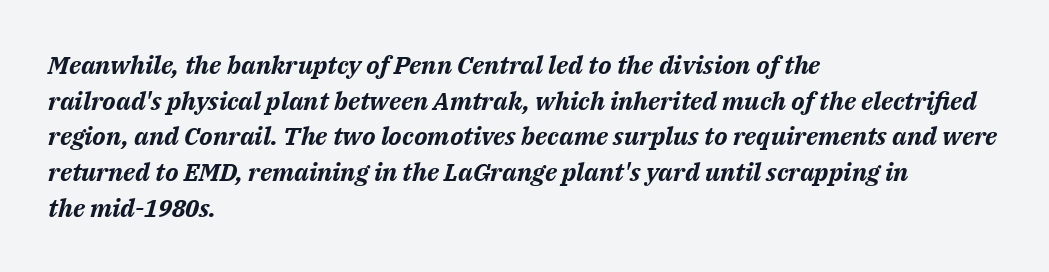
{"italic": "yes", "lean": "right", "slant_degrees": 14, "bold": "yes", "underline": "no", "align": "left", "line_spacing": "normal", "line_spacing_ratio": 1.43, "letter_spacing": "normal", "letter_spacing_em": 0.0, "glyph_px": 25}
